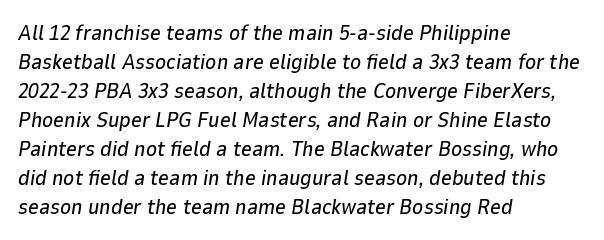
The image shows 21 px text type, italic (leaning right); set left-aligned, normal line spacing (1.38x), normal letter spacing, not underlined.
